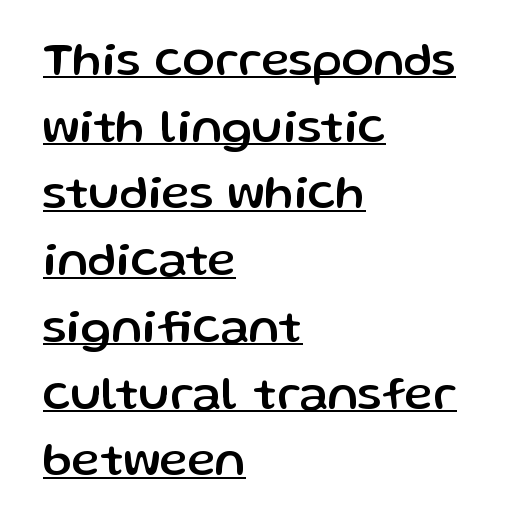
The image shows 48 px sans-serif type, upright; set left-aligned, normal line spacing (1.39x), normal letter spacing, underlined; low stroke contrast and a medium x-height.
